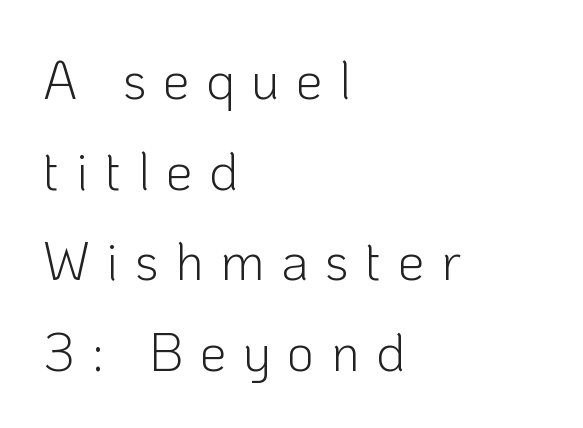
{"serif": "no", "italic": "no", "bold": "no", "weight": "light", "width": "normal", "stroke_contrast": "low", "x_height": "medium", "monospaced": "no", "underline": "no", "align": "left", "line_spacing_ratio": 1.71, "letter_spacing": "wide", "letter_spacing_em": 0.31, "glyph_px": 53}
